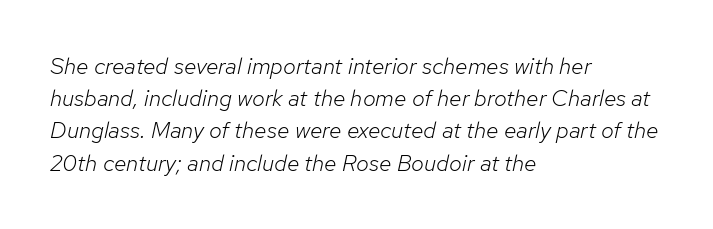
Q: Is the text bold? A: No.
Q: Is the text italic (slanted)? A: Yes, it leans right by about 12 degrees.
Q: Is the text underlined? A: No.
Q: How is the paragraph aligned? A: Left-aligned.
Q: Is the spacing between letters normal or unusually wide? A: Normal.
Q: Is the spacing between lines tight, normal or loose? A: Normal.
